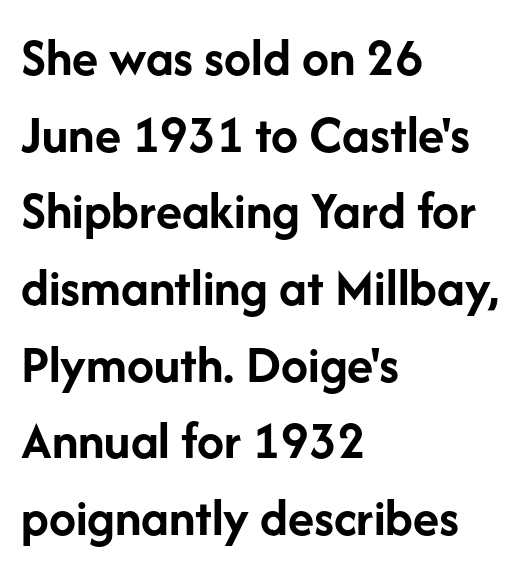
Q: Is the text bold? A: Yes.
Q: Is the text italic (slanted)? A: No, it is upright.
Q: Is the typeface a serif or a sans-serif typeface? A: Sans-serif.
Q: Is the text underlined? A: No.
Q: How is the paragraph aligned? A: Left-aligned.
Q: Is the spacing between letters normal or unusually wide? A: Normal.
Q: Is the spacing between lines tight, normal or loose? A: Normal.
Q: Width (condensed, normal, or wide)? A: Normal.
Q: Stroke contrast? A: Low.
Q: x-height? A: Medium.
Q: Monospaced? A: No.
